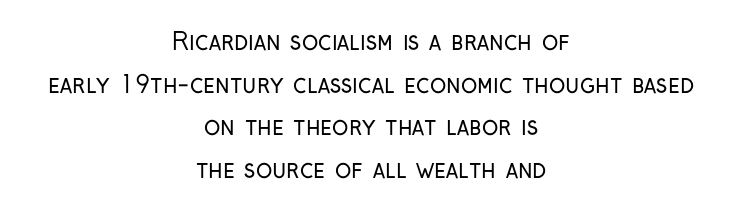
The image shows 24 px text type, upright; set centered, line spacing 1.78x, normal letter spacing, not underlined.
